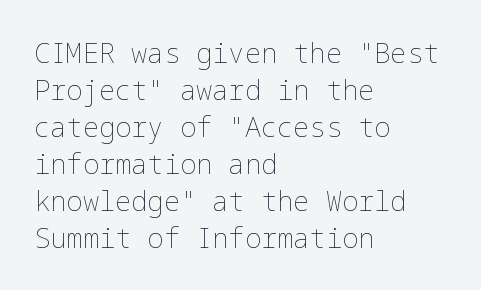
{"italic": "no", "bold": "no", "underline": "no", "align": "left", "line_spacing": "normal", "line_spacing_ratio": 1.37, "letter_spacing": "normal", "letter_spacing_em": 0.0, "glyph_px": 27}
